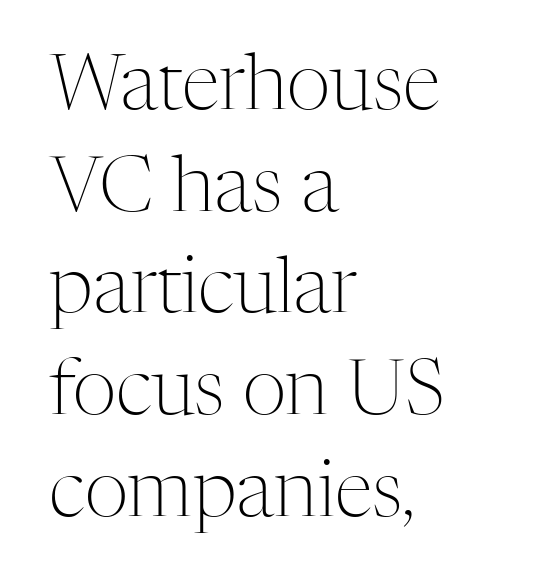
{"serif": "yes", "italic": "no", "bold": "no", "weight": "light", "width": "normal", "stroke_contrast": "medium", "x_height": "medium", "monospaced": "no", "underline": "no", "align": "left", "line_spacing": "normal", "line_spacing_ratio": 1.32, "letter_spacing": "normal", "letter_spacing_em": 0.0, "glyph_px": 77}
